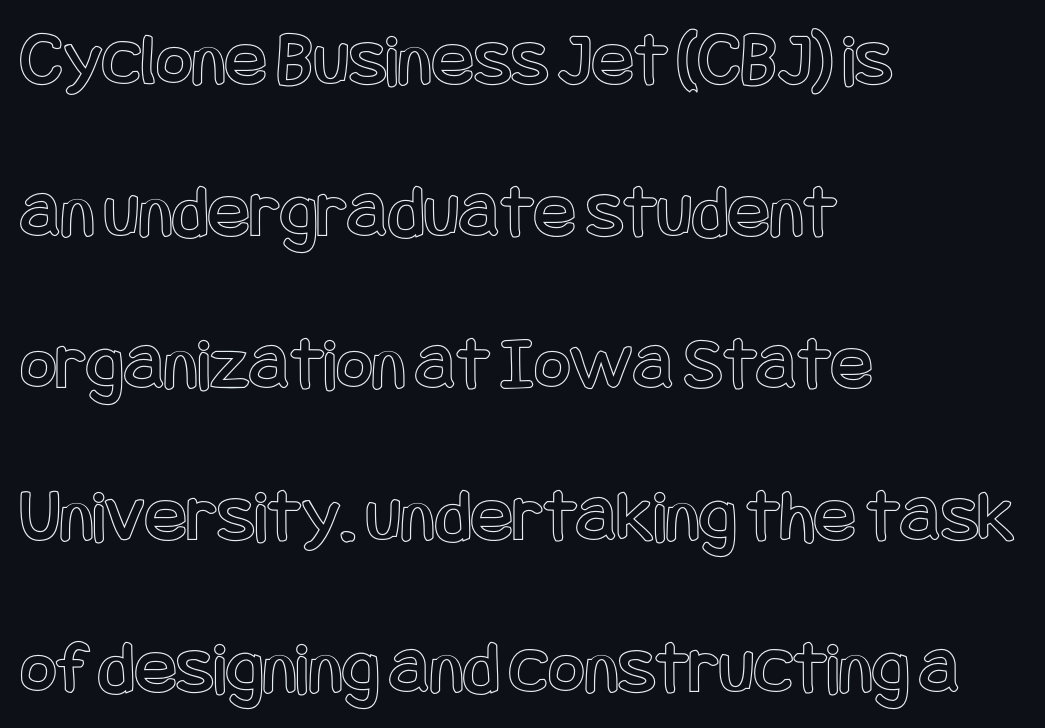
The image shows 78 px condensed type, upright; set left-aligned, loose line spacing (1.95x), normal letter spacing, not underlined; a large x-height.
